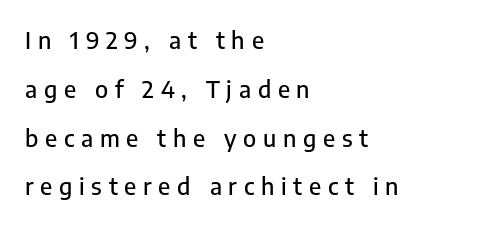
Alignment: flush left. The passage shown has open, widely tracked lettering throughout. The glyphs are unaccompanied by any horizontal stroke below them. The typography opts for an upright posture over an oblique one. This block would shrink considerably if given ordinary leading; it's expanded now.
